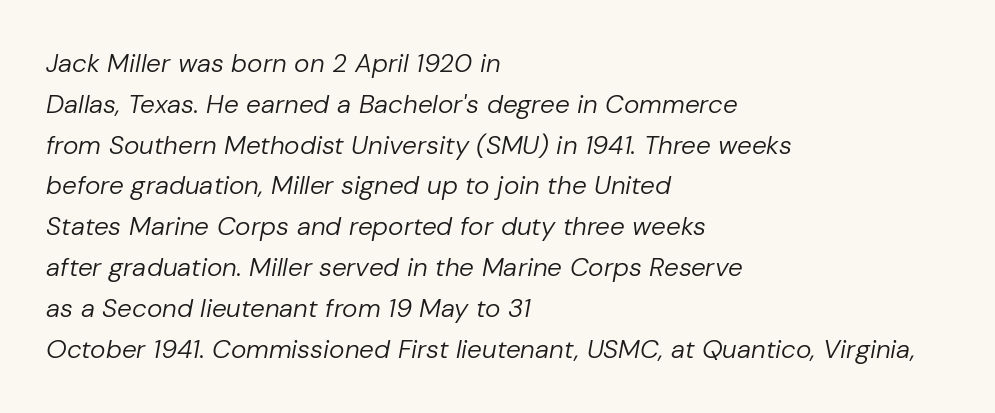
Q: Is the text bold? A: No.
Q: Is the text italic (slanted)? A: Yes, it leans right by about 10 degrees.
Q: Is the text underlined? A: No.
Q: How is the paragraph aligned? A: Left-aligned.
Q: Is the spacing between letters normal or unusually wide? A: Normal.
Q: Is the spacing between lines tight, normal or loose? A: Normal.
